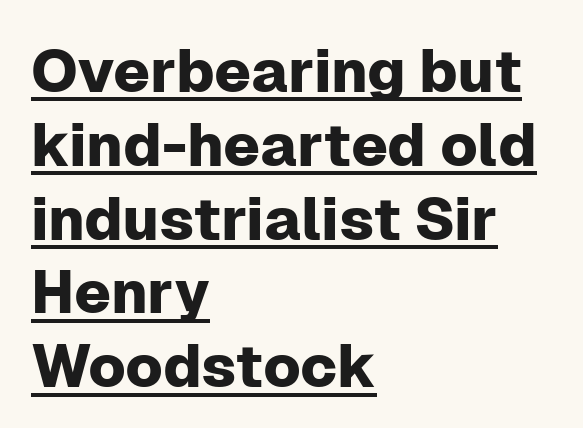
{"serif": "no", "italic": "no", "width": "normal", "stroke_contrast": "low", "x_height": "medium", "monospaced": "no", "underline": "yes", "align": "left", "line_spacing_ratio": 1.23, "letter_spacing": "normal", "letter_spacing_em": 0.0, "glyph_px": 60}
